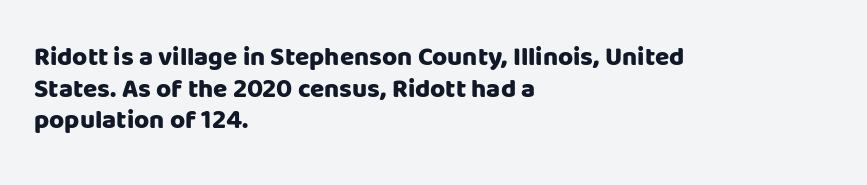
{"italic": "no", "bold": "yes", "underline": "no", "align": "left", "line_spacing_ratio": 1.22, "letter_spacing": "normal", "letter_spacing_em": 0.0, "glyph_px": 26}
